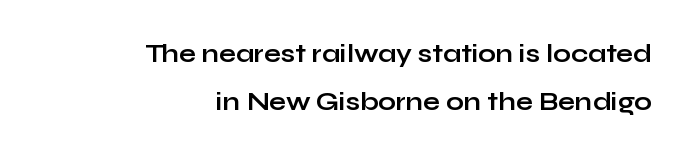
Between one letter and the next there's only the usual sliver of space. These lines stack with their right ends in a neat column. Notice how thick the strokes are: this is what a full bold looks like. The vertical gap from one line to the next is large.
